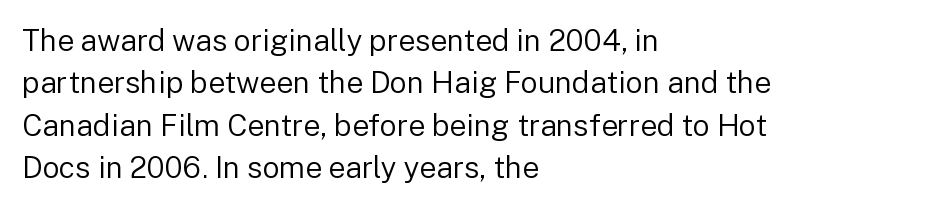
Q: Is the text bold? A: No.
Q: Is the text italic (slanted)? A: No, it is upright.
Q: Is the typeface a serif or a sans-serif typeface? A: Sans-serif.
Q: Is the text underlined? A: No.
Q: How is the paragraph aligned? A: Left-aligned.
Q: Is the spacing between letters normal or unusually wide? A: Normal.
Q: Is the spacing between lines tight, normal or loose? A: Normal.
Q: Width (condensed, normal, or wide)? A: Normal.
Q: Stroke contrast? A: Low.
Q: x-height? A: Medium.
Q: Monospaced? A: No.
